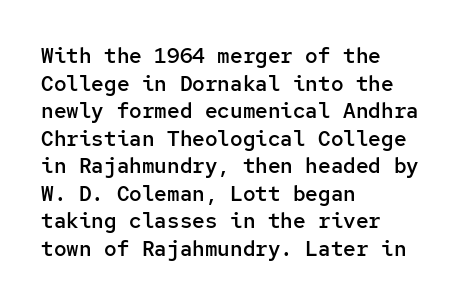
{"italic": "no", "bold": "semi", "underline": "no", "align": "left", "line_spacing": "normal", "line_spacing_ratio": 1.31, "letter_spacing": "normal", "letter_spacing_em": 0.0, "glyph_px": 21}
